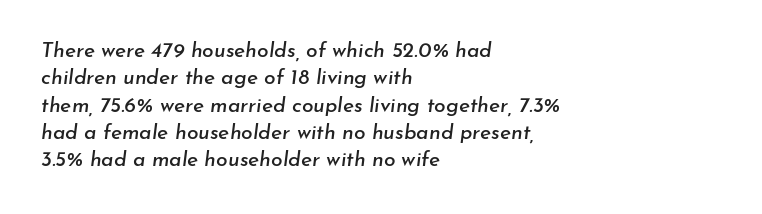
{"italic": "yes", "lean": "right", "slant_degrees": 7, "underline": "no", "align": "left", "line_spacing": "normal", "line_spacing_ratio": 1.3, "letter_spacing": "normal", "letter_spacing_em": 0.0, "glyph_px": 21}
